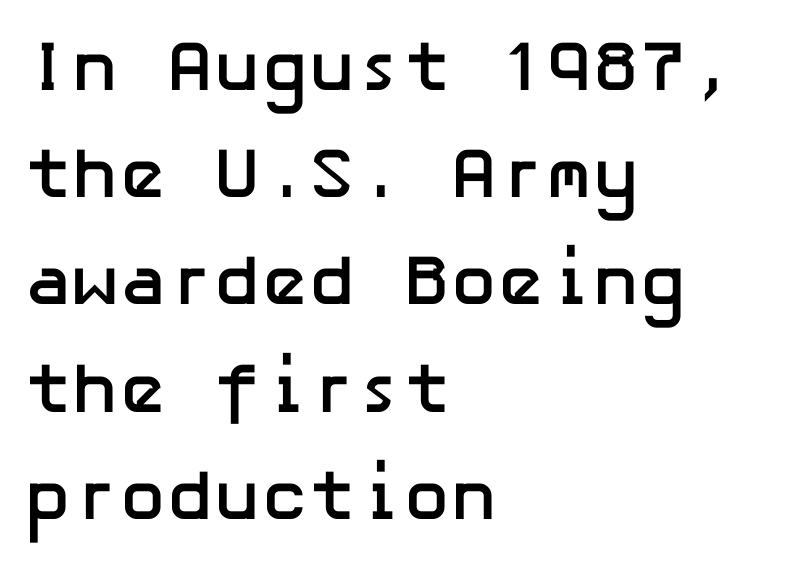
The line texture is even and compact thanks to regular tracking. Typographically, this falls in the sans-serif category. A student would call this left alignment; a typographer would say flush left, rag right. These lines carry a lot of weight — the face is fully bold. A roman cut, with each character standing at attention. Does the leading feel generous? No, just average.
